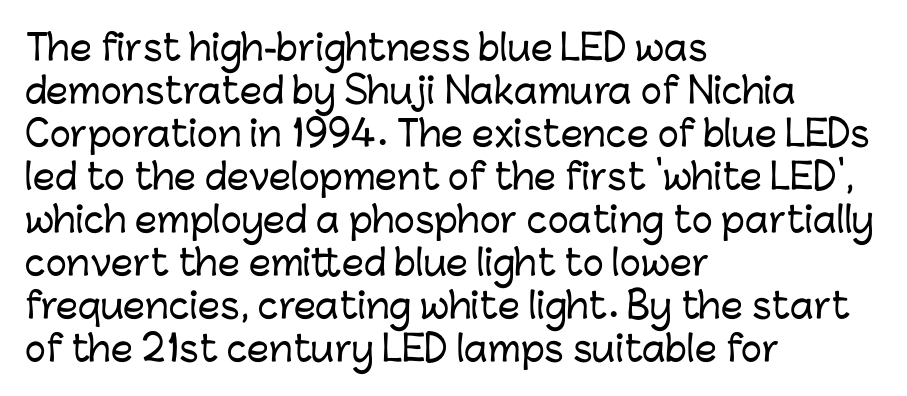
{"serif": "no", "italic": "no", "width": "normal", "stroke_contrast": "low", "x_height": "medium", "monospaced": "no", "underline": "no", "align": "left", "line_spacing_ratio": 1.23, "letter_spacing": "normal", "letter_spacing_em": 0.0, "glyph_px": 35}
